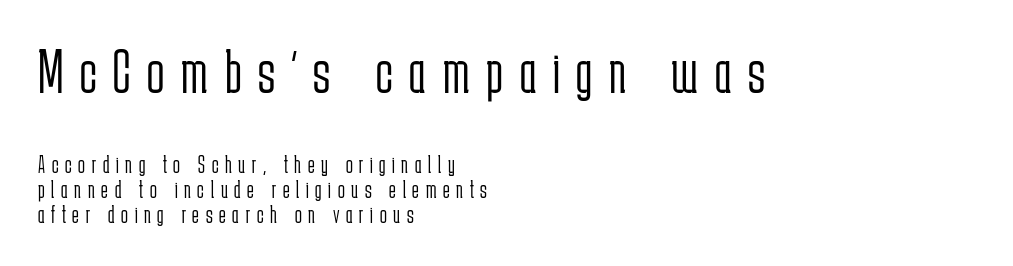
Classification — sans serif. Italic? Not at all — the glyphs are vertical. Weight class: somewhere from thin through regular. Letter spacing: wide. You could not count columns in this text — the font is proportionally spaced.
